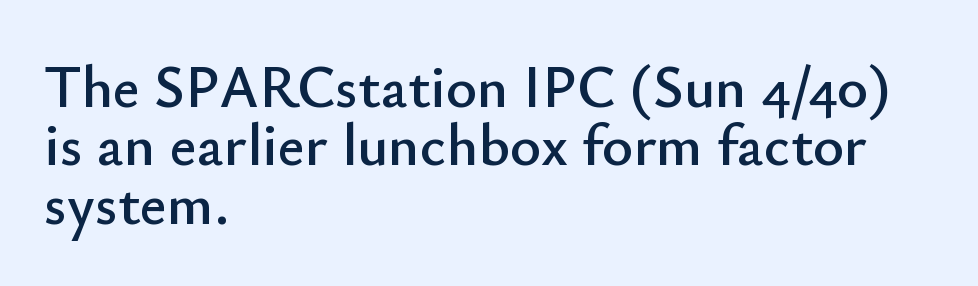
The image shows 59 px sans-serif type, upright; set left-aligned, tight line spacing (0.99x), normal letter spacing, not underlined; low stroke contrast and a small x-height.
